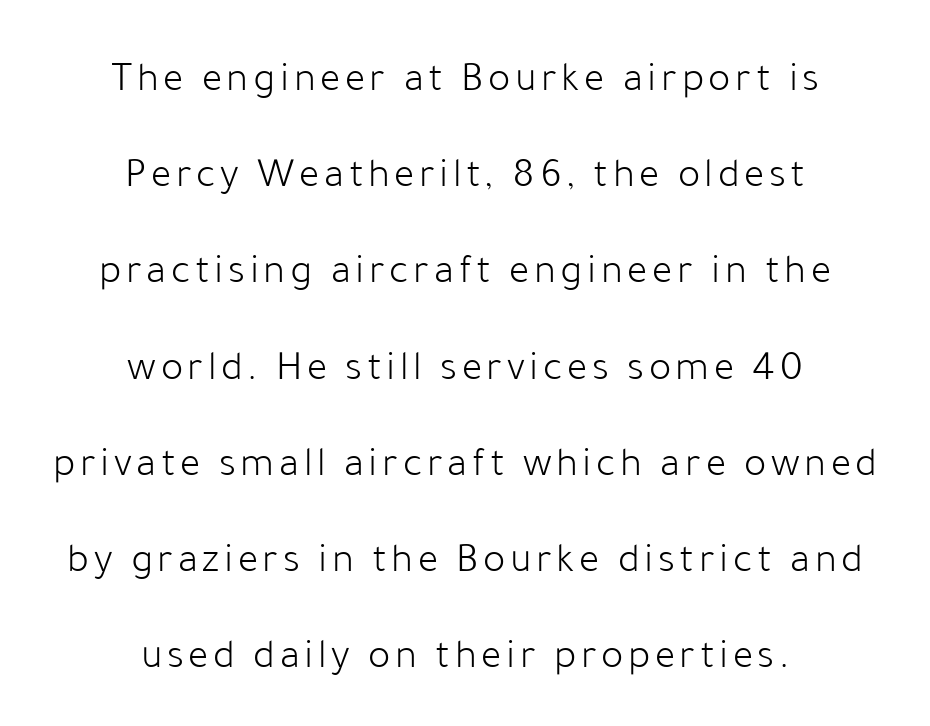
Q: Is the text bold? A: No.
Q: Is the text italic (slanted)? A: No, it is upright.
Q: Is the typeface a serif or a sans-serif typeface? A: Sans-serif.
Q: Is the text underlined? A: No.
Q: How is the paragraph aligned? A: Centered.
Q: Is the spacing between lines tight, normal or loose? A: Loose.
Q: Width (condensed, normal, or wide)? A: Normal.
Q: Stroke contrast? A: Low.
Q: x-height? A: Medium.
Q: Monospaced? A: No.
